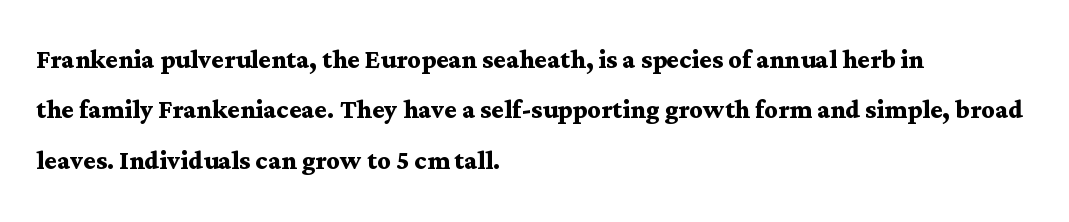
{"serif": "yes", "italic": "no", "bold": "yes", "weight": "semibold", "width": "wide", "stroke_contrast": "medium", "x_height": "medium", "monospaced": "no", "underline": "no", "align": "left", "line_spacing": "normal", "line_spacing_ratio": 1.53, "letter_spacing": "normal", "letter_spacing_em": 0.0, "glyph_px": 33}
